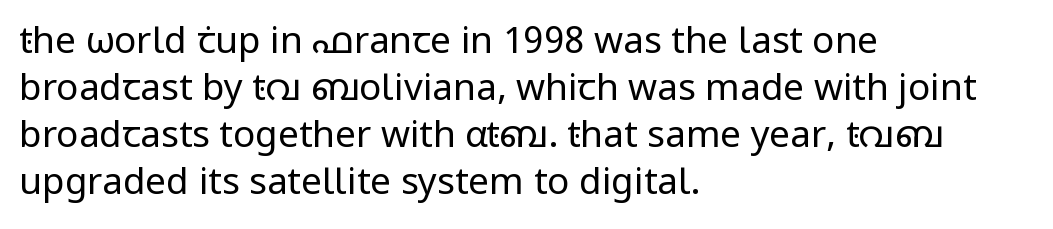
The image shows 37 px regular-weight sans-serif type, upright; set left-aligned, normal line spacing (1.27x), normal letter spacing, not underlined; low stroke contrast and a medium x-height.
